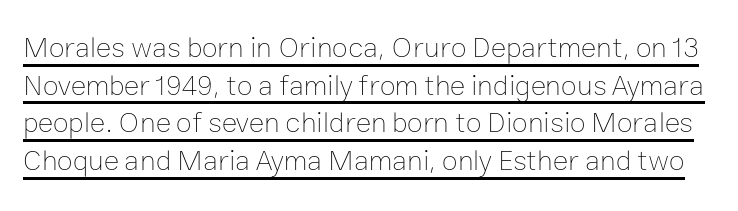
Q: Is the text bold? A: No.
Q: Is the text italic (slanted)? A: No, it is upright.
Q: Is the text underlined? A: Yes.
Q: Is the spacing between letters normal or unusually wide? A: Normal.
Q: Is the spacing between lines tight, normal or loose? A: Normal.
Q: Width (condensed, normal, or wide)? A: Normal.
Q: Stroke contrast? A: Low.
Q: x-height? A: Medium.
Q: Monospaced? A: No.
